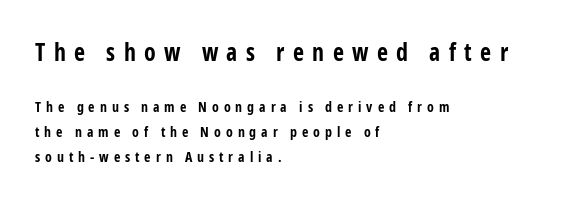
The image shows 24 px bold type, upright; set left-aligned, line spacing 1.78x, unusually wide letter spacing (+0.35 em), not underlined; the first (top) block is 1.71x larger.
